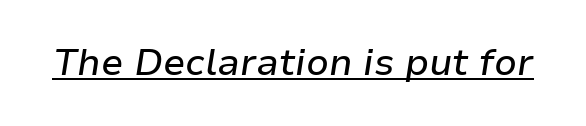
The image shows 37 px text type, italic (leaning right); set normal letter spacing, underlined; low stroke contrast and a medium x-height.
